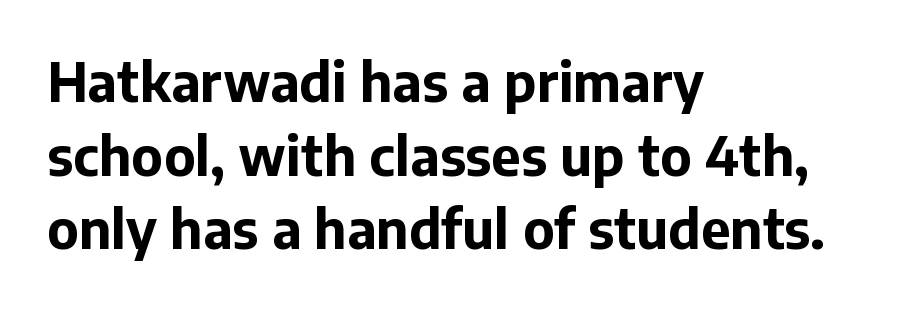
The image shows 53 px bold sans-serif type, upright; set left-aligned, normal line spacing (1.39x), normal letter spacing, not underlined; low stroke contrast and a medium x-height.
